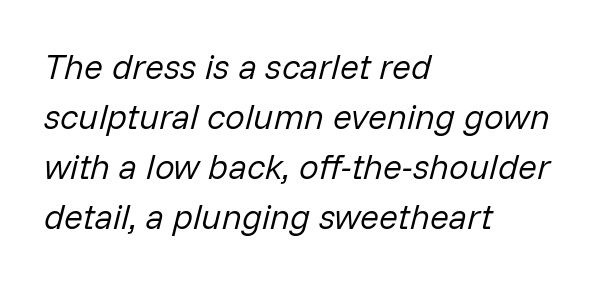
The image shows 35 px regular-weight type, italic (leaning right); set left-aligned, normal line spacing (1.43x), normal letter spacing, not underlined; low stroke contrast and a medium x-height.
